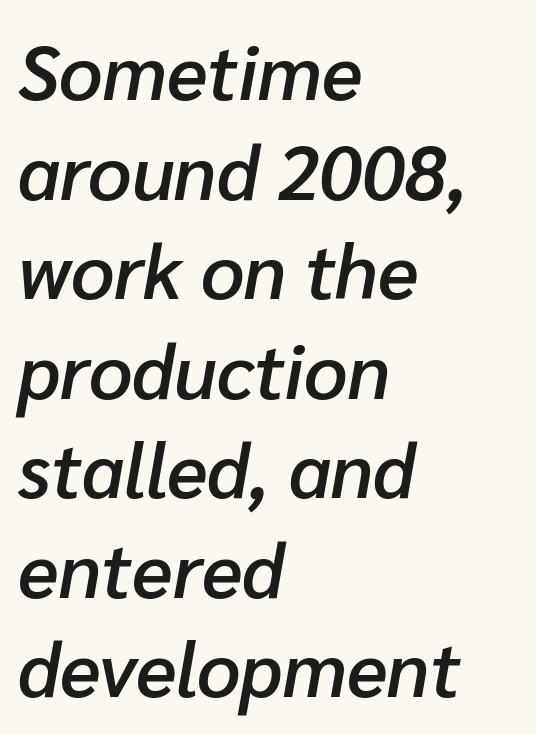
{"italic": "yes", "lean": "right", "slant_degrees": 10, "bold": "semi", "weight": "semibold", "width": "normal", "stroke_contrast": "low", "x_height": "medium", "monospaced": "no", "underline": "no", "align": "left", "line_spacing": "normal", "line_spacing_ratio": 1.31, "letter_spacing": "normal", "letter_spacing_em": 0.0, "glyph_px": 76}
